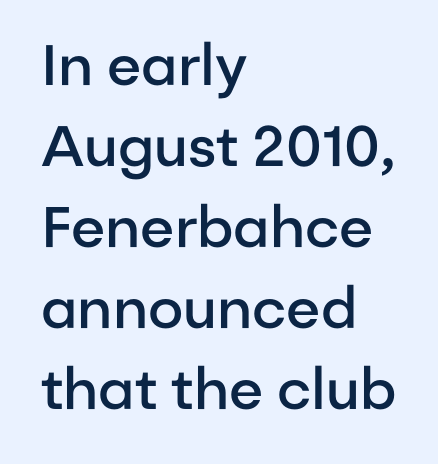
Q: Is the text bold? A: Semi-bold.
Q: Is the text italic (slanted)? A: No, it is upright.
Q: Is the typeface a serif or a sans-serif typeface? A: Sans-serif.
Q: Is the text underlined? A: No.
Q: How is the paragraph aligned? A: Left-aligned.
Q: Is the spacing between letters normal or unusually wide? A: Normal.
Q: Is the spacing between lines tight, normal or loose? A: Normal.
Q: Width (condensed, normal, or wide)? A: Normal.
Q: Stroke contrast? A: Low.
Q: x-height? A: Medium.
Q: Monospaced? A: No.
